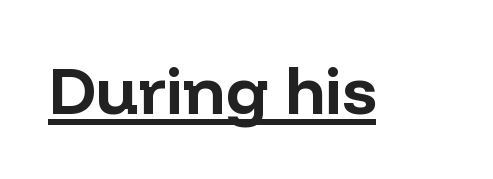
Q: Is the text bold? A: Yes.
Q: Is the text italic (slanted)? A: No, it is upright.
Q: Is the typeface a serif or a sans-serif typeface? A: Sans-serif.
Q: Is the text underlined? A: Yes.
Q: Is the spacing between letters normal or unusually wide? A: Normal.
Q: Width (condensed, normal, or wide)? A: Normal.
Q: Stroke contrast? A: Low.
Q: x-height? A: Medium.
Q: Monospaced? A: No.
